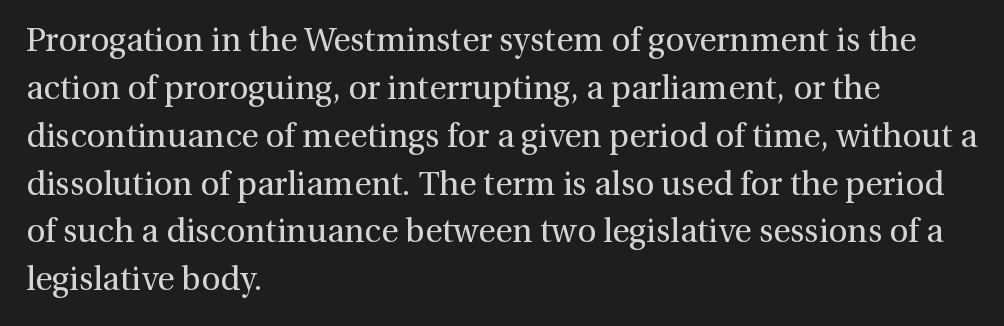
Weight: regular or lighter. You could not count columns in this text — the font is proportionally spaced. The characters display serif detailing at their extremities. Caption: standard tracking, unaltered. The glyphs are unaccompanied by any horizontal stroke below them. Is there much room between lines? A standard amount, neither cramped nor airy.
